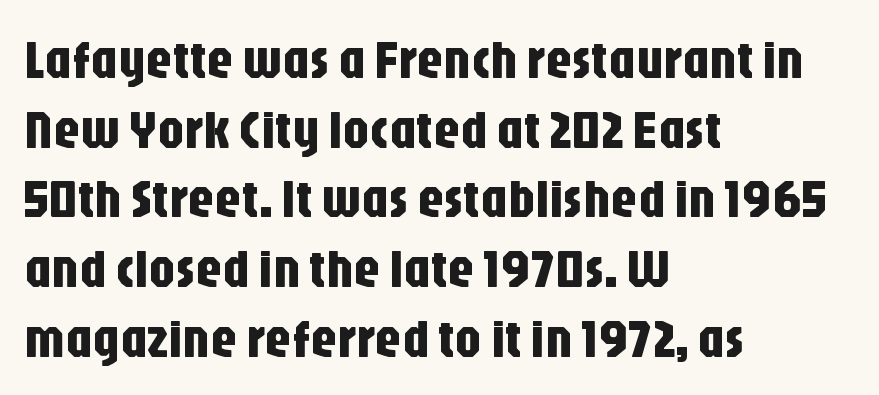
Short note: letters normally spaced. A student would call this left alignment; a typographer would say flush left, rag right. Beneath every word, the page is bare. Each letter keeps its own natural width here, so spacing adapts to shape. Check where the strokes stop: nothing finishes them off — pure sans. Quick note: not italic, upright.
